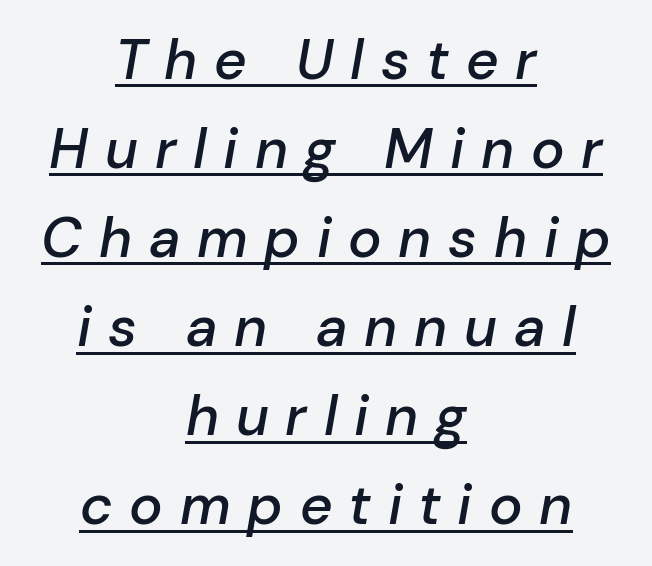
Q: Is the text bold? A: Semi-bold.
Q: Is the text italic (slanted)? A: Yes, it leans right by about 10 degrees.
Q: Is the text underlined? A: Yes.
Q: How is the paragraph aligned? A: Centered.
Q: Is the spacing between letters normal or unusually wide? A: Unusually wide.
Q: Is the spacing between lines tight, normal or loose? A: Normal.
Q: Width (condensed, normal, or wide)? A: Normal.
Q: Stroke contrast? A: Low.
Q: x-height? A: Medium.
Q: Monospaced? A: No.
